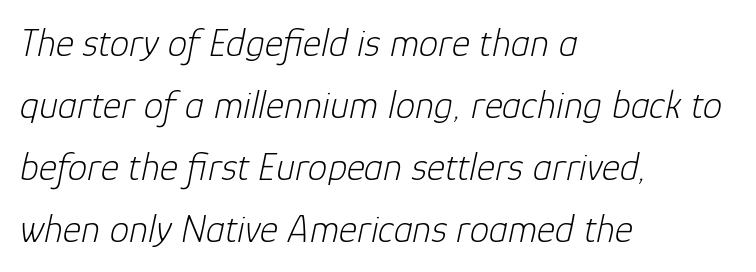
Q: Is the text bold? A: No.
Q: Is the text italic (slanted)? A: Yes, it leans right by about 12 degrees.
Q: Is the text underlined? A: No.
Q: How is the paragraph aligned? A: Left-aligned.
Q: Is the spacing between letters normal or unusually wide? A: Normal.
Q: Is the spacing between lines tight, normal or loose? A: Normal.
Q: Width (condensed, normal, or wide)? A: Normal.
Q: Stroke contrast? A: Low.
Q: x-height? A: Medium.
Q: Monospaced? A: No.
